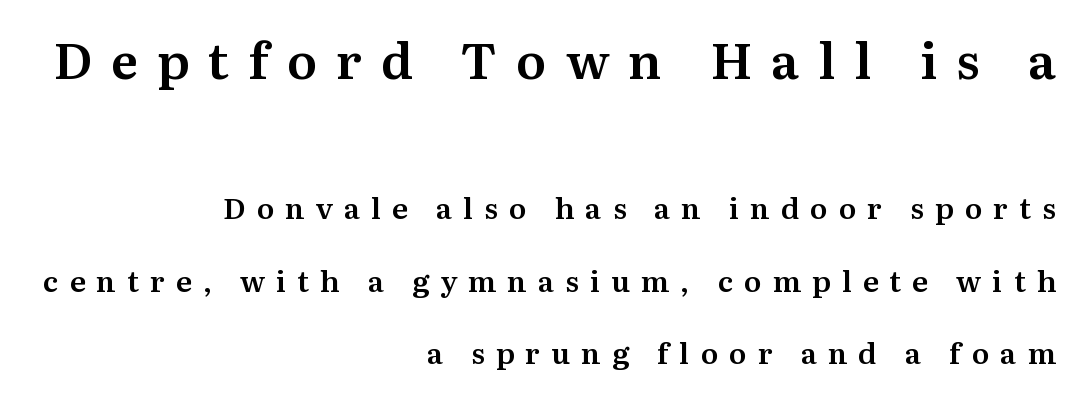
Q: Is the text italic (slanted)? A: No, it is upright.
Q: Is the typeface a serif or a sans-serif typeface? A: Serif.
Q: Is the text underlined? A: No.
Q: How is the paragraph aligned? A: Right-aligned.
Q: Is the spacing between letters normal or unusually wide? A: Unusually wide.
Q: Is the spacing between lines tight, normal or loose? A: Loose.
Q: Which block of text is set in a larger size, the first (top) or the second (bottom)? A: The first (top) one.
Q: Width (condensed, normal, or wide)? A: Normal.
Q: Stroke contrast? A: Medium.
Q: x-height? A: Medium.
Q: Monospaced? A: No.
